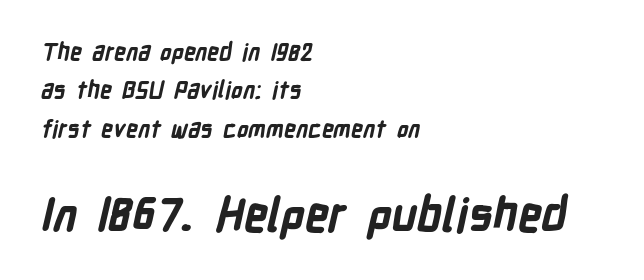
The image shows 46 px bold, condensed sans-serif type; set left-aligned, normal line spacing (1.67x), normal letter spacing, not underlined; the second (bottom) block is 2.0x larger; low stroke contrast and a medium x-height.
